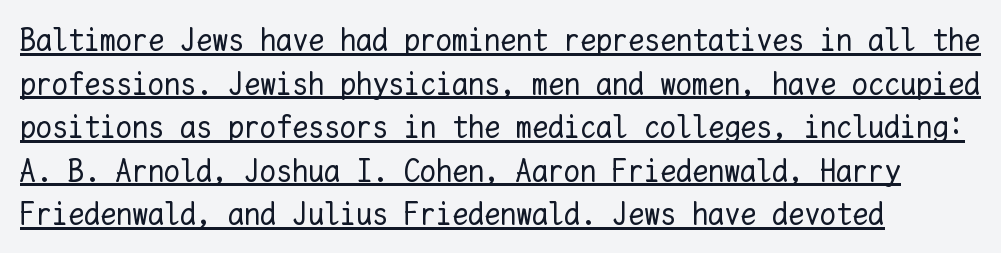
{"italic": "no", "bold": "no", "weight": "regular", "width": "normal", "stroke_contrast": "low", "x_height": "medium", "monospaced": "yes", "underline": "yes", "align": "left", "line_spacing": "normal", "line_spacing_ratio": 1.36, "letter_spacing": "normal", "letter_spacing_em": 0.0, "glyph_px": 32}
